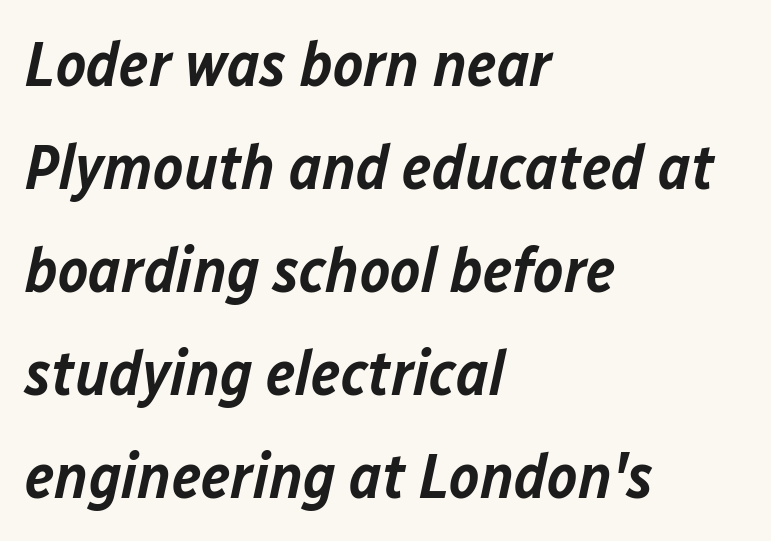
Stroke thickness is moderately raised; the sample reads as semibold. These lines are rendered in a variable-pitch font. The typesetter chose a ragged-right arrangement here. The glyphs are unaccompanied by any horizontal stroke below them. The space between consecutive lines is moderate. Characters follow at the spacing the type designer built in.
